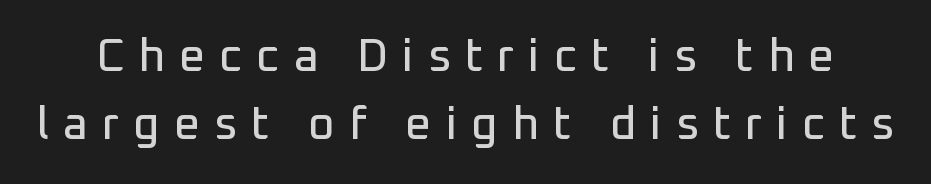
The face used here is proportionally spaced, like ordinary book or web type. Students, note that the glyphs here are deliberately spaced far apart. Vertically, the passage feels balanced, rows spaced as you'd expect. The baseline area is clear.
